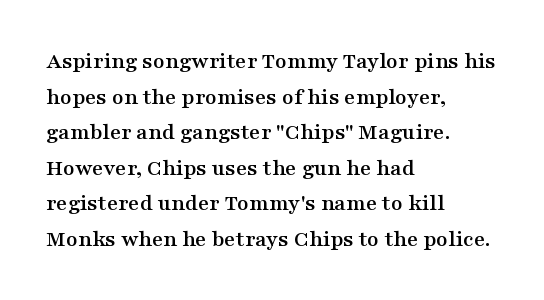
{"italic": "no", "underline": "no", "align": "left", "line_spacing": "normal", "line_spacing_ratio": 1.48, "letter_spacing": "normal", "letter_spacing_em": 0.0, "glyph_px": 24}
